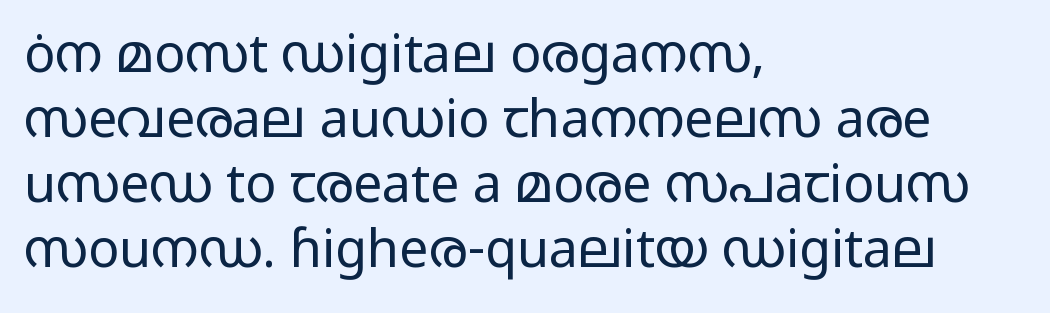
Q: Is the text bold? A: No.
Q: Is the text italic (slanted)? A: No, it is upright.
Q: Is the typeface a serif or a sans-serif typeface? A: Sans-serif.
Q: Is the text underlined? A: No.
Q: How is the paragraph aligned? A: Left-aligned.
Q: Is the spacing between letters normal or unusually wide? A: Normal.
Q: Is the spacing between lines tight, normal or loose? A: Normal.
Q: Width (condensed, normal, or wide)? A: Wide.
Q: Stroke contrast? A: Low.
Q: x-height? A: Medium.
Q: Monospaced? A: No.
